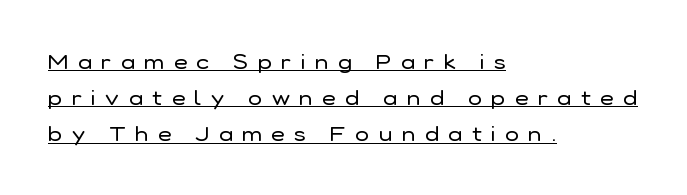
{"italic": "no", "bold": "no", "underline": "yes", "align": "left", "line_spacing_ratio": 1.72, "letter_spacing": "wide", "letter_spacing_em": 0.45, "glyph_px": 21}
